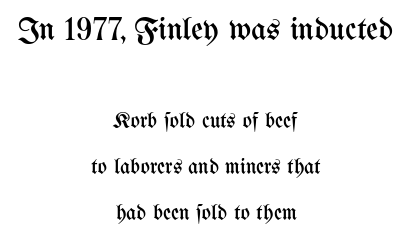
The image shows 33 px regular-weight, condensed type, upright; set centered, loose line spacing (2.1x), normal letter spacing, not underlined; the first (top) block is 1.5x larger; medium stroke contrast and a medium x-height.
